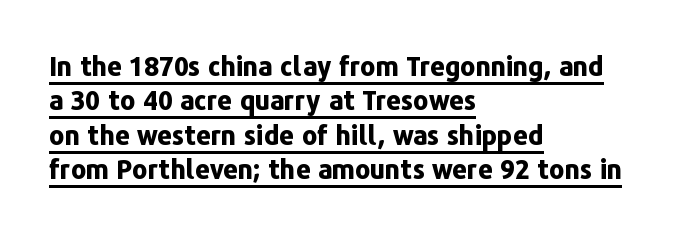
Line beginnings align vertically; line endings do not. The line-height multiplier appears to be the usual default. Characters remain perfectly vertical along every line. The passage shown has conventional tracking throughout.
